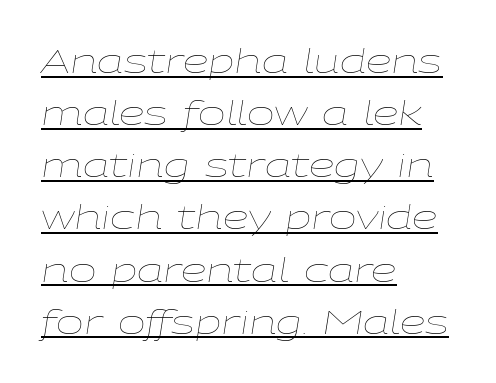
Q: Is the text bold? A: No.
Q: Is the text italic (slanted)? A: Yes, it leans right by about 9 degrees.
Q: Is the text underlined? A: Yes.
Q: How is the paragraph aligned? A: Left-aligned.
Q: Is the spacing between letters normal or unusually wide? A: Normal.
Q: Is the spacing between lines tight, normal or loose? A: Normal.
Q: Width (condensed, normal, or wide)? A: Wide.
Q: Stroke contrast? A: Low.
Q: x-height? A: Medium.
Q: Monospaced? A: No.
